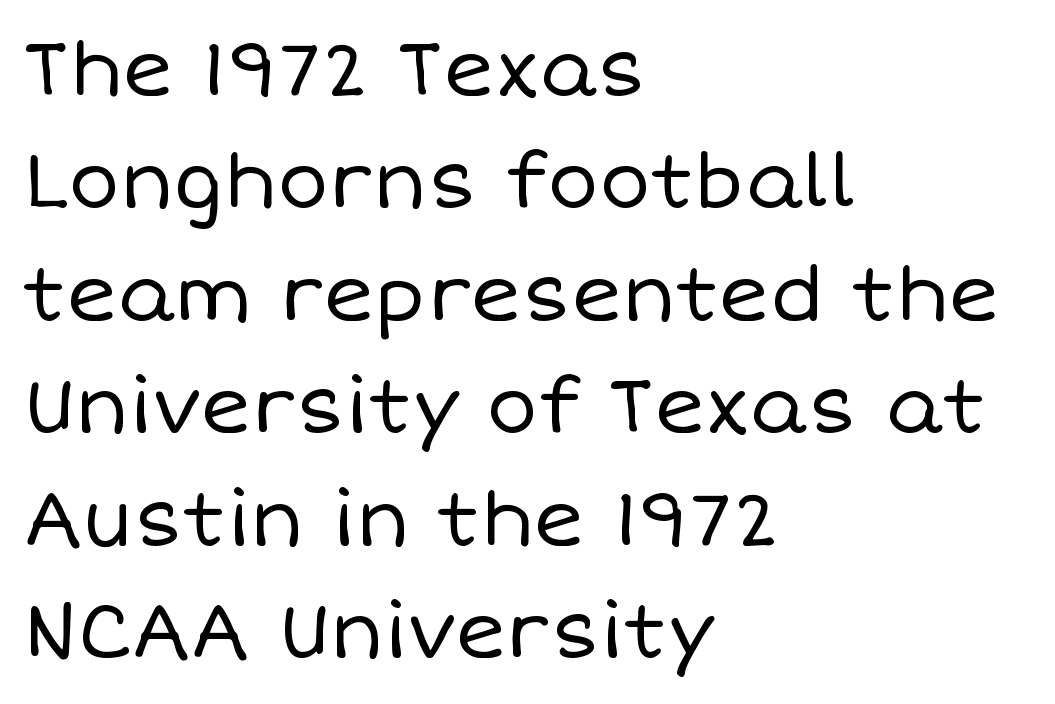
These lines are set flush left with a ragged right edge. Notice how the stems are strictly vertical — no italics here. Heft: none added — not bold. These lines are rendered in a variable-pitch font.
